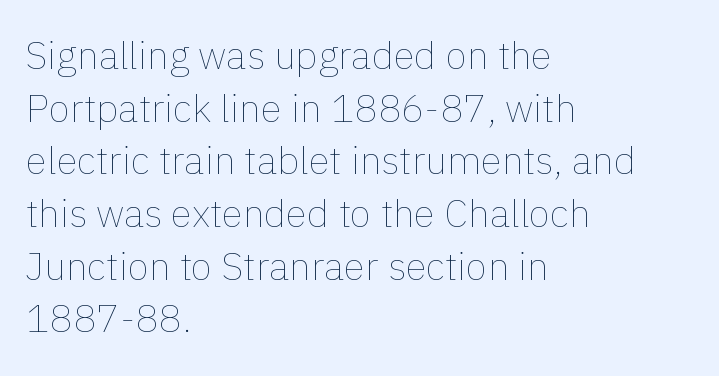
Q: Is the text bold? A: No.
Q: Is the text italic (slanted)? A: No, it is upright.
Q: Is the text underlined? A: No.
Q: How is the paragraph aligned? A: Left-aligned.
Q: Is the spacing between letters normal or unusually wide? A: Normal.
Q: Is the spacing between lines tight, normal or loose? A: Normal.
Q: Width (condensed, normal, or wide)? A: Normal.
Q: Stroke contrast? A: Low.
Q: x-height? A: Medium.
Q: Monospaced? A: No.
